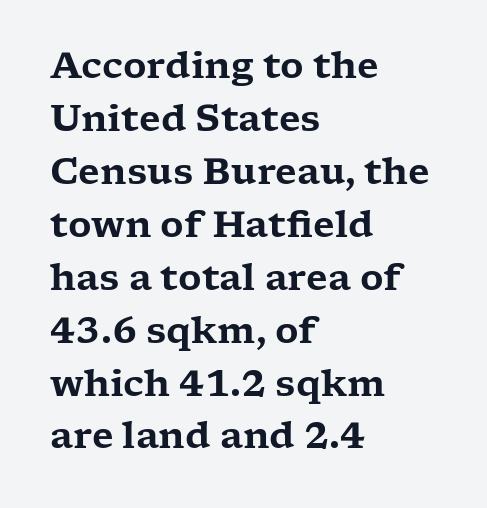
This is serif lettering, the kind often seen in printed books. Compared with typical paragraphs, the rows here are spaced about the same. Nobody touched the tracking dial on this one. Here the designer chose a conventional face with non-uniform glyph widths. If you drew a line through each stem, it would be perfectly vertical. Reading down the block, your eye returns to a fixed left position each line.
